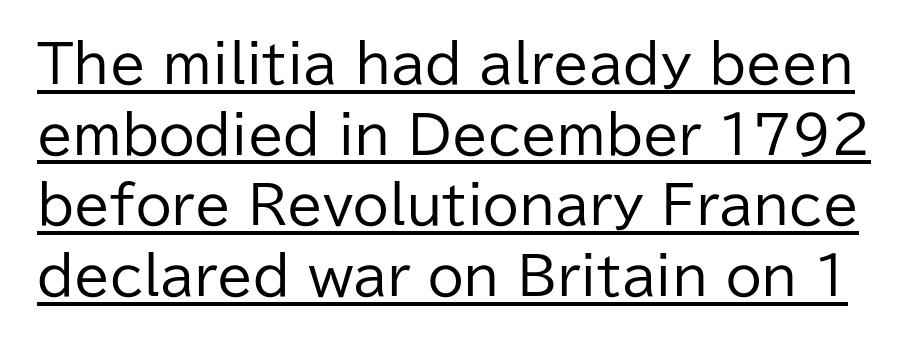
The rendering uses a moderate line-height, typical for paragraphs. Vertical strokes here are truly vertical. The weight would be labelled regular, book, light, or lighter still. Here the designer chose a conventional face with non-uniform glyph widths.
